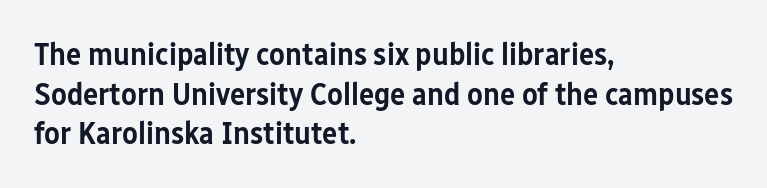
Q: Is the text bold? A: Semi-bold.
Q: Is the text italic (slanted)? A: No, it is upright.
Q: Is the typeface a serif or a sans-serif typeface? A: Sans-serif.
Q: Is the text underlined? A: No.
Q: How is the paragraph aligned? A: Left-aligned.
Q: Is the spacing between letters normal or unusually wide? A: Normal.
Q: Width (condensed, normal, or wide)? A: Condensed.
Q: Stroke contrast? A: Low.
Q: x-height? A: Medium.
Q: Monospaced? A: No.
